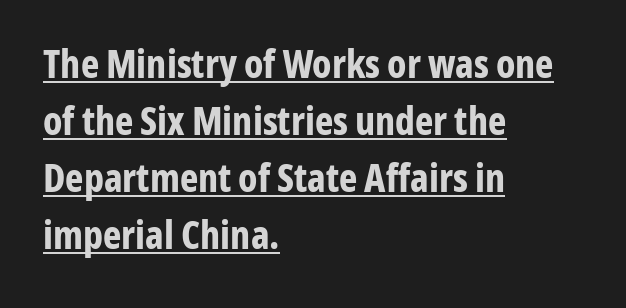
{"serif": "no", "italic": "no", "bold": "yes", "weight": "bold", "width": "condensed", "stroke_contrast": "low", "x_height": "medium", "monospaced": "no", "underline": "yes", "align": "left", "line_spacing": "normal", "line_spacing_ratio": 1.46, "letter_spacing": "normal", "letter_spacing_em": 0.0, "glyph_px": 39}
